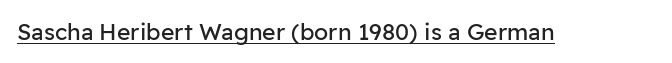
Students, observe the line beneath the letters — that is underlining. You can tell it's not italic because the verticals are truly vertical. Stems here are at most as thick as an everyday book face. Between one letter and the next there's only the usual sliver of space.
